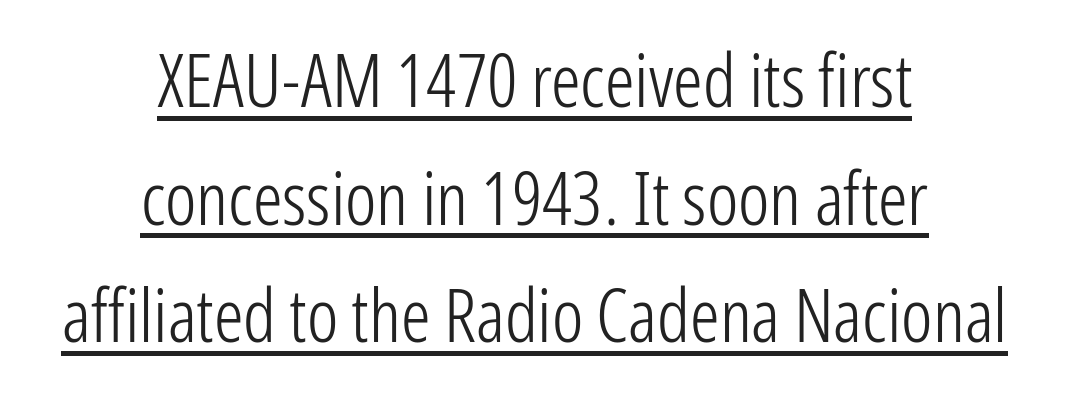
The image shows 74 px light, condensed sans-serif type, upright; set centered, normal line spacing (1.59x), normal letter spacing, underlined; low stroke contrast and a medium x-height.
